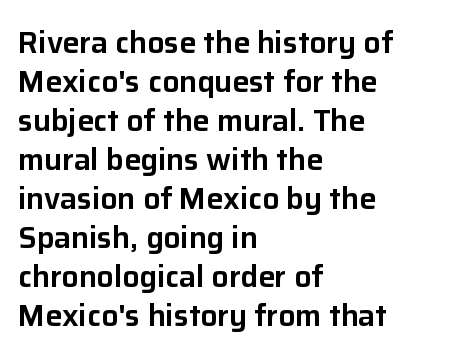
{"serif": "no", "italic": "no", "width": "normal", "stroke_contrast": "low", "x_height": "medium", "monospaced": "no", "underline": "no", "align": "left", "line_spacing": "normal", "line_spacing_ratio": 1.3, "letter_spacing": "normal", "letter_spacing_em": 0.0, "glyph_px": 30}
